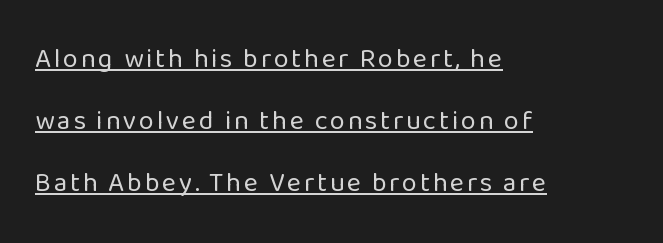
The image shows 27 px text type, upright; set left-aligned, loose line spacing (2.29x), underlined.
